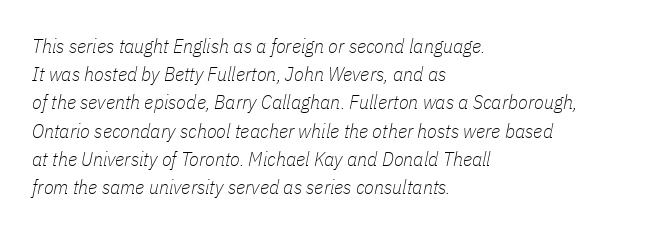
{"italic": "yes", "lean": "right", "slant_degrees": 11, "bold": "no", "underline": "no", "align": "left", "line_spacing": "normal", "line_spacing_ratio": 1.41, "letter_spacing": "normal", "letter_spacing_em": 0.0, "glyph_px": 20}
